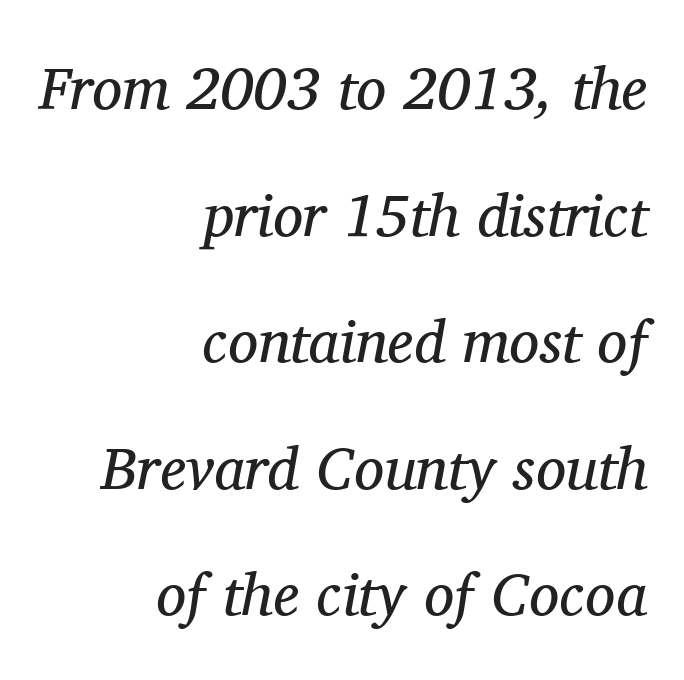
Q: Is the text bold? A: No.
Q: Is the text italic (slanted)? A: Yes, it leans right by about 11 degrees.
Q: Is the typeface a serif or a sans-serif typeface? A: Serif.
Q: Is the text underlined? A: No.
Q: How is the paragraph aligned? A: Right-aligned.
Q: Is the spacing between letters normal or unusually wide? A: Normal.
Q: Is the spacing between lines tight, normal or loose? A: Loose.
Q: Width (condensed, normal, or wide)? A: Normal.
Q: Stroke contrast? A: Medium.
Q: x-height? A: Medium.
Q: Monospaced? A: No.
